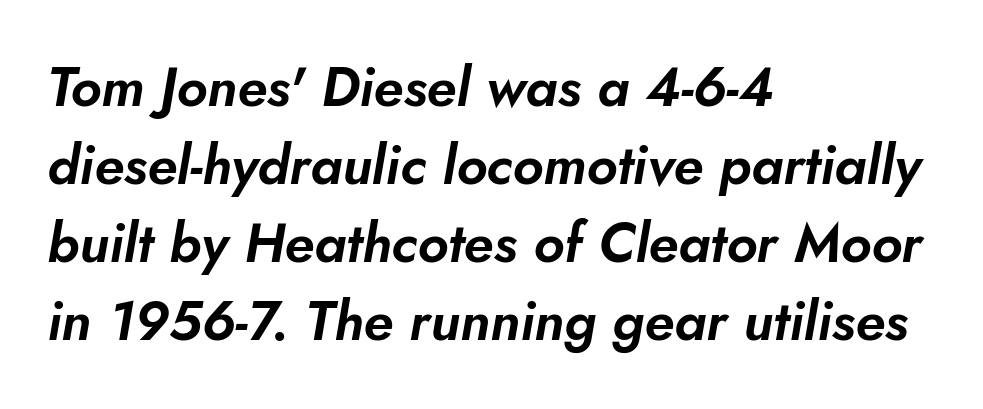
The image shows 55 px text type, italic (leaning right); set left-aligned, normal line spacing (1.42x), normal letter spacing, not underlined; low stroke contrast and a small x-height.
